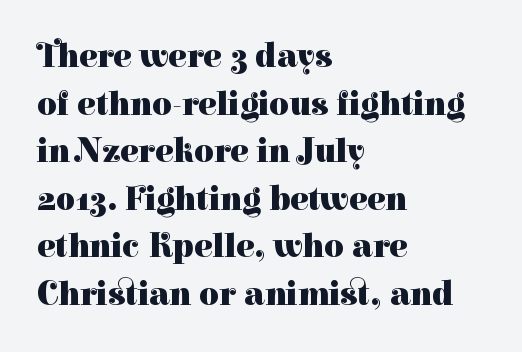
The image shows 34 px heavy serif type, upright; set left-aligned, normal line spacing (1.4x), normal letter spacing, not underlined; high stroke contrast and a medium x-height.
